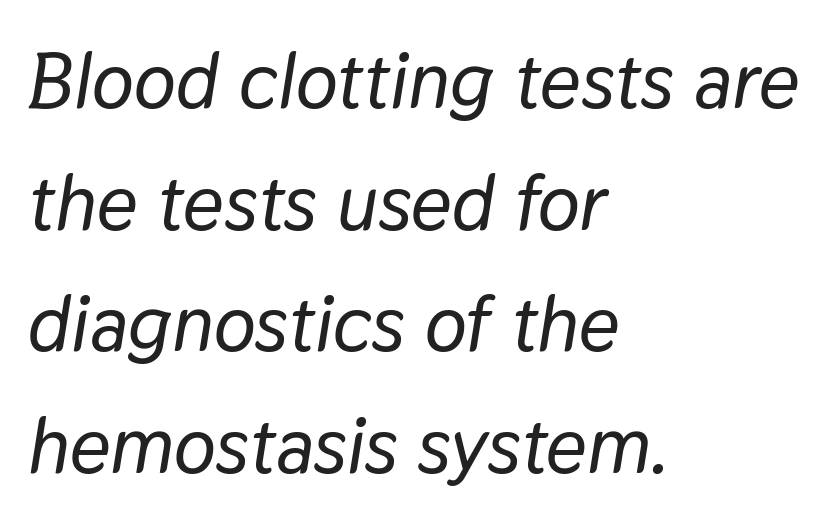
The rows are spaced the way most documents space them. Do the characters align in a grid? No, the font is proportional. Which margin do the lines hug? The left one — the right edge is uneven. An italicized treatment has been applied to the whole sample.
